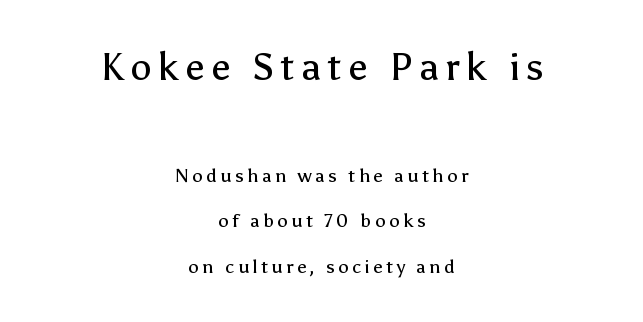
Q: Is the text bold? A: No.
Q: Is the text italic (slanted)? A: No, it is upright.
Q: Is the typeface a serif or a sans-serif typeface? A: Sans-serif.
Q: Is the text underlined? A: No.
Q: How is the paragraph aligned? A: Centered.
Q: Is the spacing between lines tight, normal or loose? A: Loose.
Q: Which block of text is set in a larger size, the first (top) or the second (bottom)? A: The first (top) one.
Q: Width (condensed, normal, or wide)? A: Normal.
Q: Stroke contrast? A: Low.
Q: x-height? A: Medium.
Q: Monospaced? A: No.
